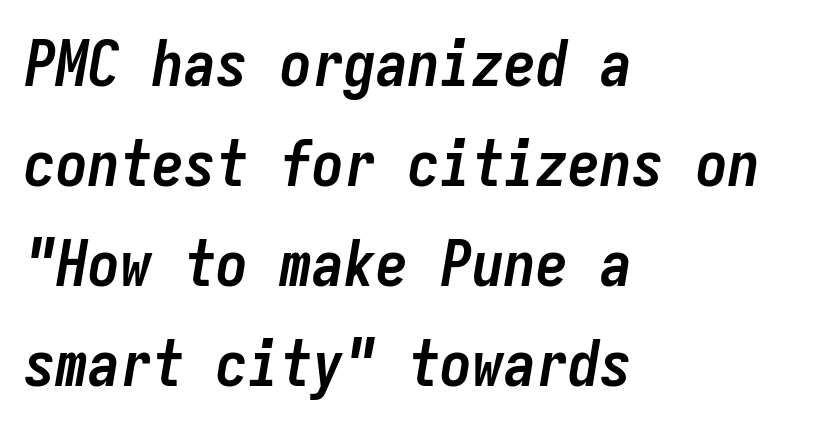
{"italic": "yes", "lean": "right", "slant_degrees": 9, "bold": "yes", "weight": "semibold", "width": "condensed", "stroke_contrast": "low", "x_height": "medium", "monospaced": "yes", "underline": "no", "align": "left", "line_spacing": "normal", "line_spacing_ratio": 1.56, "letter_spacing": "normal", "letter_spacing_em": 0.0, "glyph_px": 64}
